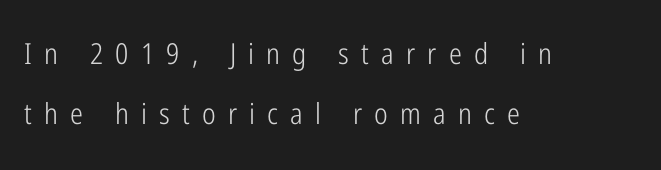
The type sits square on the baseline with zero lean. A clean baseline with only descenders dipping below it. Stroke terminals: plain, sans-serif. The rag falls on the right side of this text block.
